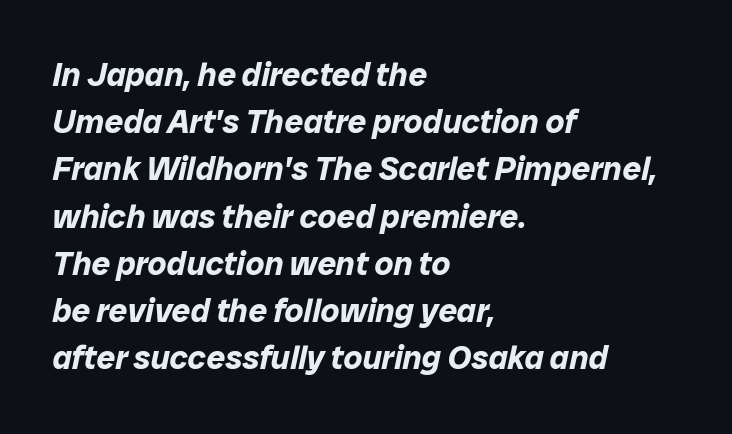
The string is rendered with underlining switched off. Each letter keeps its own natural width here, so spacing adapts to shape. The font is running at its bold setting. The letters sit at their default tracking, neither squeezed nor spread. The designer left line spacing at the default.
